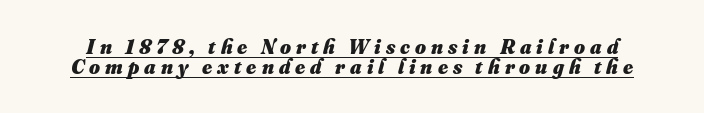
Q: Is the text bold? A: Yes.
Q: Is the text underlined? A: Yes.
Q: Is the spacing between letters normal or unusually wide? A: Unusually wide.
Q: Is the spacing between lines tight, normal or loose? A: Tight.
